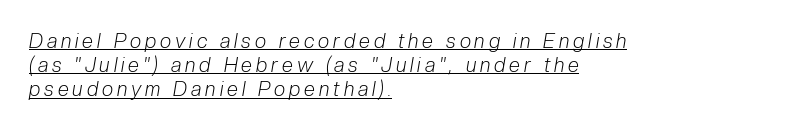
The image shows 20 px text type, italic (leaning right); set left-aligned, line spacing 1.21x, unusually wide letter spacing (+0.2 em), underlined.
